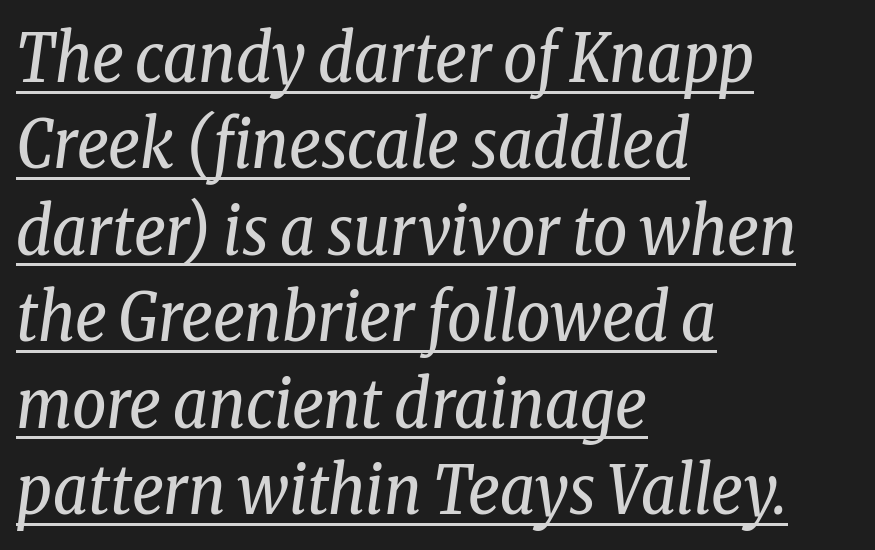
The image shows 67 px regular-weight, condensed serif type, italic (leaning right); set left-aligned, normal line spacing (1.29x), normal letter spacing, underlined; low stroke contrast and a medium x-height.
